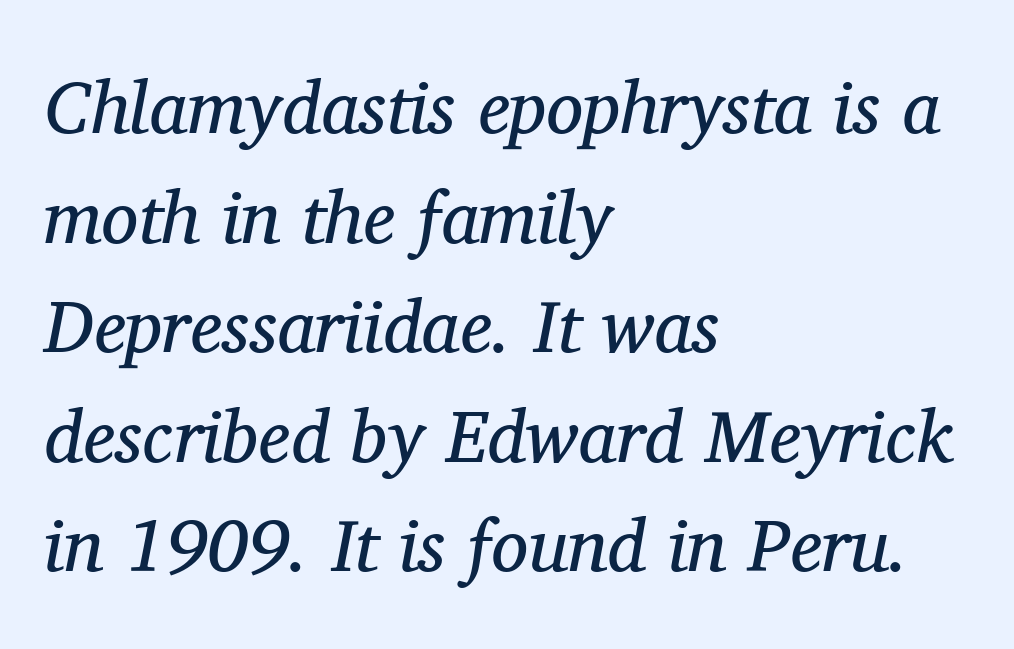
The image shows 74 px regular-weight serif type, italic (leaning right); set left-aligned, normal line spacing (1.48x), normal letter spacing, not underlined; medium stroke contrast and a medium x-height.
